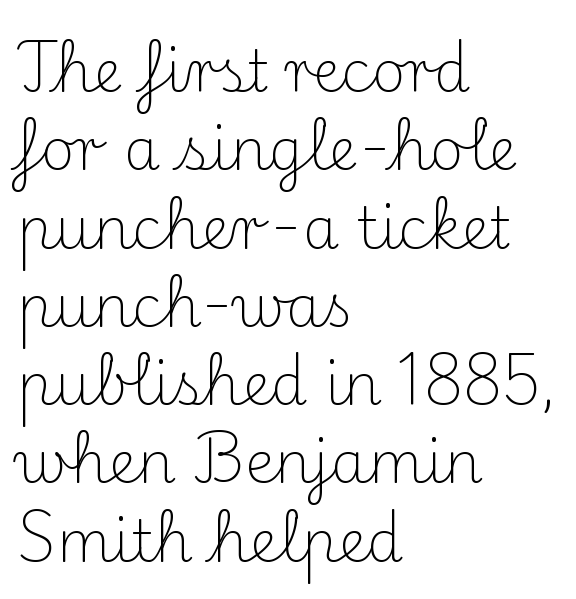
Q: Is the text bold? A: No.
Q: Is the text italic (slanted)? A: No, it is upright.
Q: Is the typeface a serif or a sans-serif typeface? A: Serif.
Q: Is the text underlined? A: No.
Q: How is the paragraph aligned? A: Left-aligned.
Q: Is the spacing between letters normal or unusually wide? A: Normal.
Q: Is the spacing between lines tight, normal or loose? A: Normal.
Q: Width (condensed, normal, or wide)? A: Normal.
Q: Stroke contrast? A: Medium.
Q: x-height? A: Small.
Q: Monospaced? A: No.
